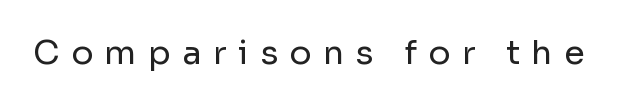
Q: Is the text bold? A: No.
Q: Is the text italic (slanted)? A: No, it is upright.
Q: Is the typeface a serif or a sans-serif typeface? A: Sans-serif.
Q: Is the text underlined? A: No.
Q: Is the spacing between letters normal or unusually wide? A: Unusually wide.
Q: Width (condensed, normal, or wide)? A: Normal.
Q: Stroke contrast? A: Low.
Q: x-height? A: Medium.
Q: Monospaced? A: No.
